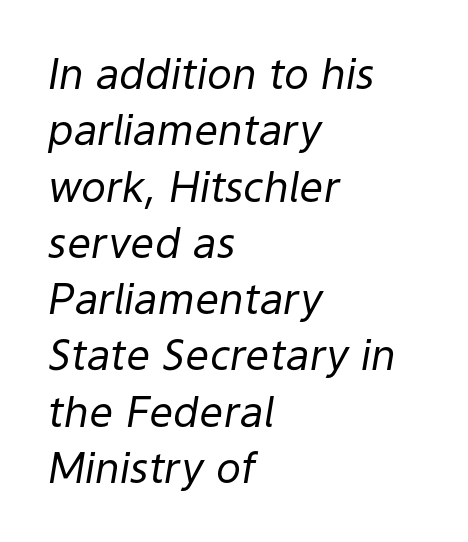
{"italic": "yes", "lean": "right", "slant_degrees": 9, "bold": "no", "weight": "regular", "width": "normal", "stroke_contrast": "low", "x_height": "medium", "monospaced": "no", "underline": "no", "align": "left", "line_spacing": "normal", "line_spacing_ratio": 1.34, "letter_spacing": "normal", "letter_spacing_em": 0.0, "glyph_px": 42}
